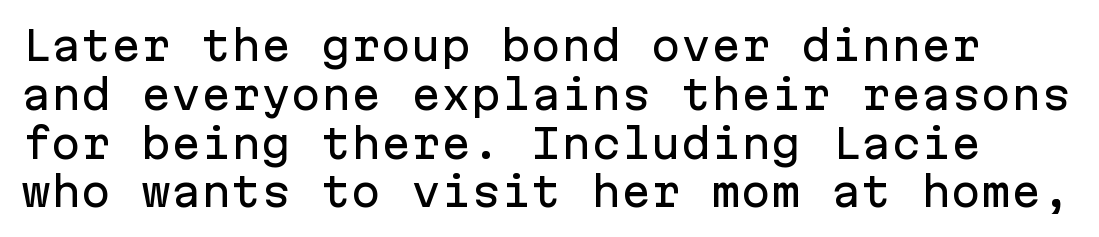
Q: Is the text italic (slanted)? A: No, it is upright.
Q: Is the typeface a serif or a sans-serif typeface? A: Sans-serif.
Q: Is the text underlined? A: No.
Q: Is the spacing between letters normal or unusually wide? A: Normal.
Q: Width (condensed, normal, or wide)? A: Normal.
Q: Stroke contrast? A: Low.
Q: x-height? A: Medium.
Q: Monospaced? A: Yes.
